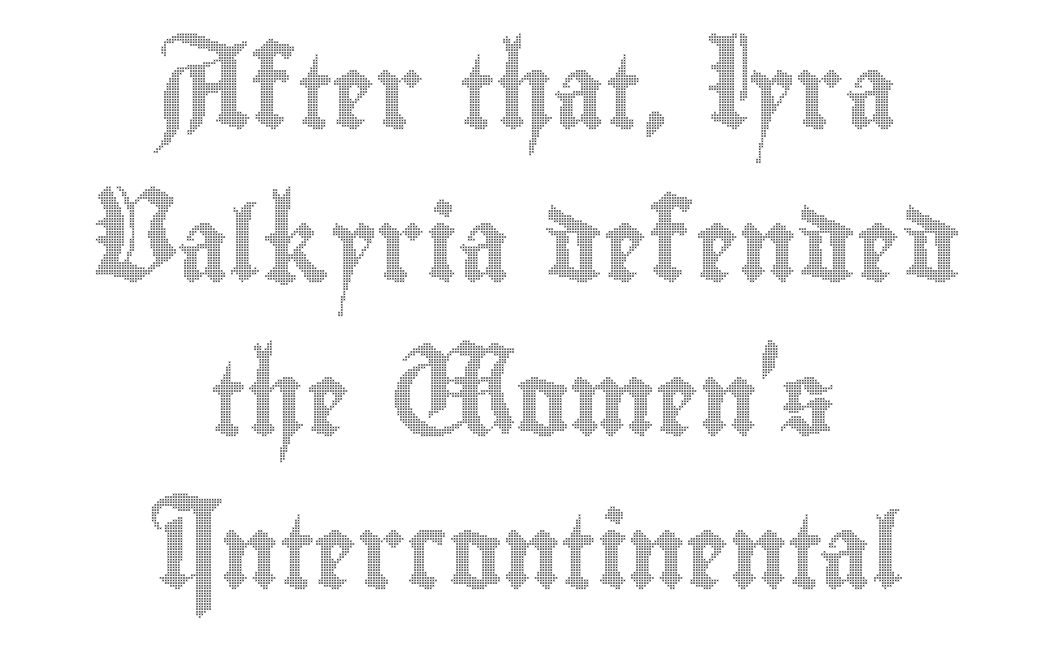
Q: Is the text italic (slanted)? A: No, it is upright.
Q: Is the text underlined? A: No.
Q: How is the paragraph aligned? A: Centered.
Q: Is the spacing between letters normal or unusually wide? A: Normal.
Q: Is the spacing between lines tight, normal or loose? A: Loose.
Q: Width (condensed, normal, or wide)? A: Condensed.
Q: x-height? A: Small.
Q: Monospaced? A: No.
